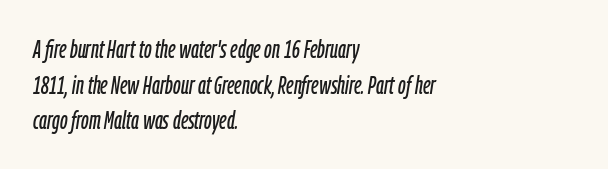
The image shows 25 px text type, italic (leaning right); set left-aligned, normal line spacing (1.43x), normal letter spacing, not underlined.
